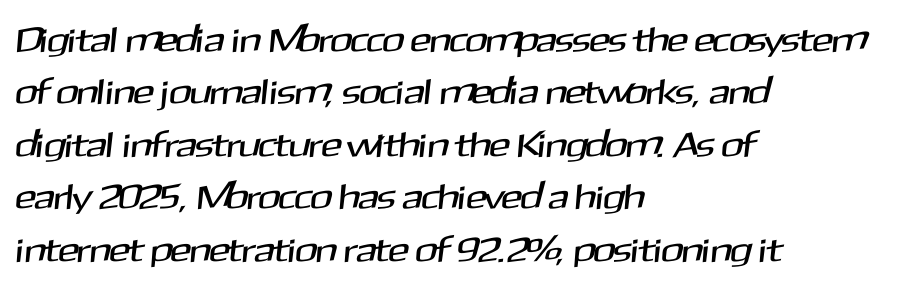
{"serif": "no", "width": "normal", "stroke_contrast": "medium", "x_height": "medium", "monospaced": "no", "underline": "no", "align": "left", "line_spacing": "normal", "line_spacing_ratio": 1.5, "letter_spacing": "normal", "letter_spacing_em": 0.0, "glyph_px": 35}
